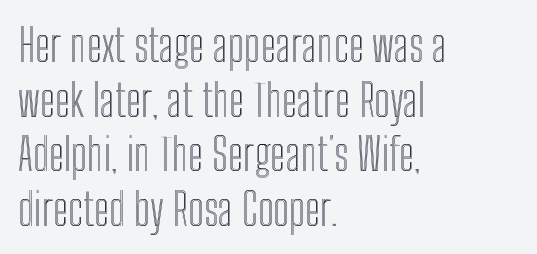
Q: Is the text italic (slanted)? A: No, it is upright.
Q: Is the text underlined? A: No.
Q: How is the paragraph aligned? A: Left-aligned.
Q: Is the spacing between letters normal or unusually wide? A: Normal.
Q: Width (condensed, normal, or wide)? A: Condensed.
Q: x-height? A: Medium.
Q: Monospaced? A: No.
